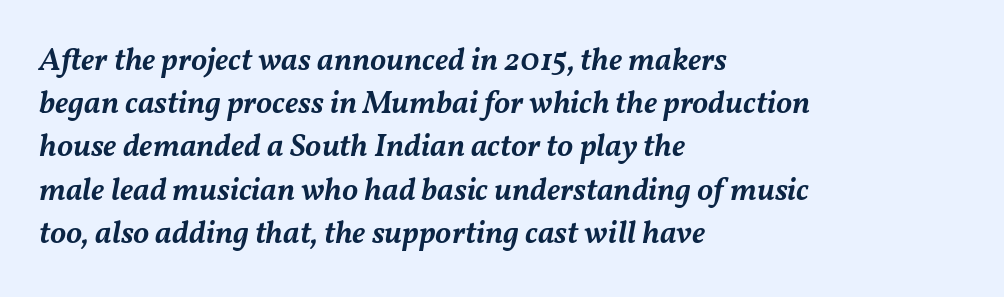
The image shows 32 px semibold type, italic (leaning right); set left-aligned, normal line spacing (1.35x), normal letter spacing, not underlined; medium stroke contrast and a medium x-height.
